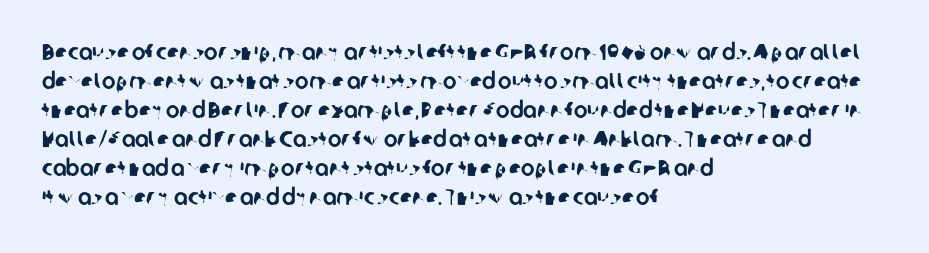
Q: Is the text underlined? A: No.
Q: How is the paragraph aligned? A: Left-aligned.
Q: Is the spacing between letters normal or unusually wide? A: Normal.
Q: Is the spacing between lines tight, normal or loose? A: Normal.
